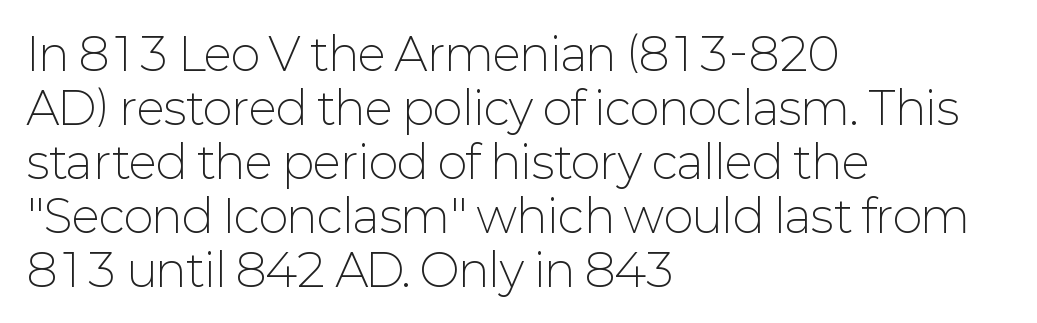
{"serif": "no", "italic": "no", "bold": "no", "weight": "light", "width": "normal", "stroke_contrast": "low", "x_height": "medium", "monospaced": "no", "underline": "no", "align": "left", "line_spacing_ratio": 1.2, "letter_spacing": "normal", "letter_spacing_em": 0.0, "glyph_px": 45}
